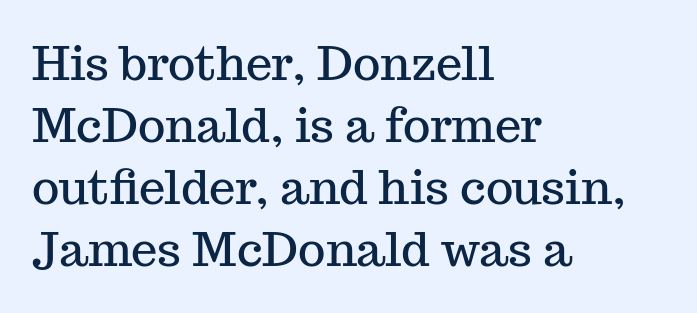
Q: Is the text italic (slanted)? A: No, it is upright.
Q: Is the typeface a serif or a sans-serif typeface? A: Serif.
Q: Is the text underlined? A: No.
Q: How is the paragraph aligned? A: Left-aligned.
Q: Is the spacing between letters normal or unusually wide? A: Normal.
Q: Is the spacing between lines tight, normal or loose? A: Normal.
Q: Width (condensed, normal, or wide)? A: Normal.
Q: Stroke contrast? A: Medium.
Q: x-height? A: Medium.
Q: Monospaced? A: No.
